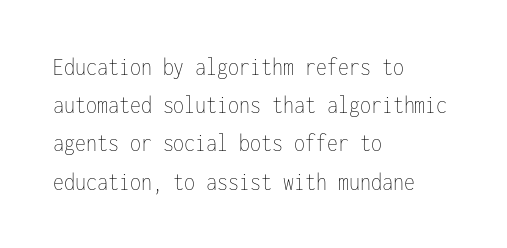
{"italic": "no", "bold": "no", "underline": "no", "align": "left", "line_spacing": "normal", "line_spacing_ratio": 1.53, "letter_spacing": "normal", "letter_spacing_em": 0.0, "glyph_px": 25}
